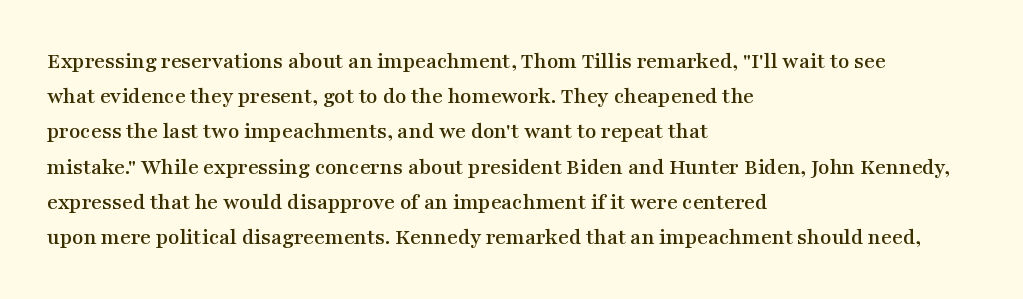
Q: Is the text italic (slanted)? A: No, it is upright.
Q: Is the text underlined? A: No.
Q: How is the paragraph aligned? A: Left-aligned.
Q: Is the spacing between letters normal or unusually wide? A: Normal.
Q: Is the spacing between lines tight, normal or loose? A: Normal.
